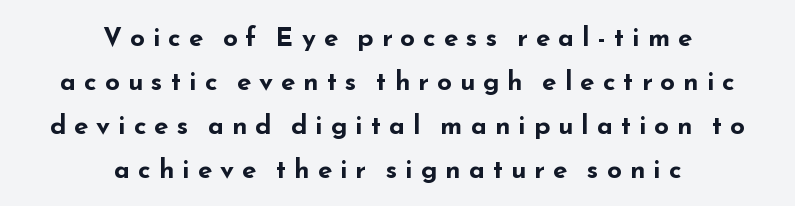
The image shows 26 px bold type, upright; set centered, normal line spacing (1.69x), unusually wide letter spacing (+0.31 em), not underlined.
